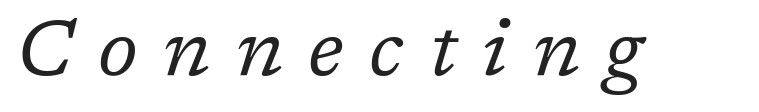
{"serif": "yes", "italic": "yes", "lean": "right", "slant_degrees": 17, "bold": "no", "weight": "regular", "width": "normal", "stroke_contrast": "low", "x_height": "medium", "monospaced": "no", "underline": "no", "letter_spacing": "wide", "letter_spacing_em": 0.32, "glyph_px": 79}
